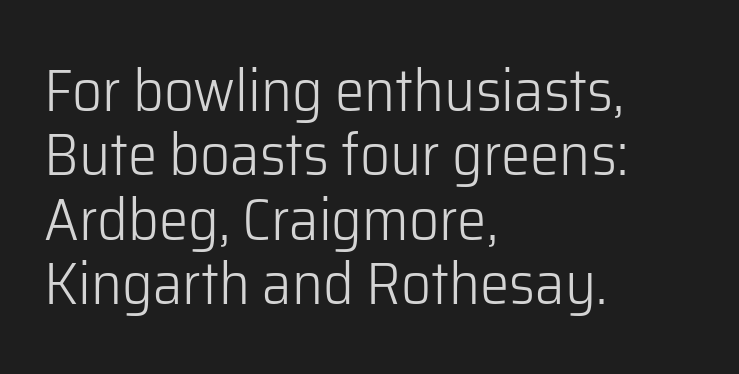
Q: Is the text bold? A: No.
Q: Is the text italic (slanted)? A: No, it is upright.
Q: Is the typeface a serif or a sans-serif typeface? A: Sans-serif.
Q: Is the text underlined? A: No.
Q: How is the paragraph aligned? A: Left-aligned.
Q: Is the spacing between letters normal or unusually wide? A: Normal.
Q: Is the spacing between lines tight, normal or loose? A: Tight.
Q: Width (condensed, normal, or wide)? A: Normal.
Q: Stroke contrast? A: Low.
Q: x-height? A: Medium.
Q: Monospaced? A: No.
